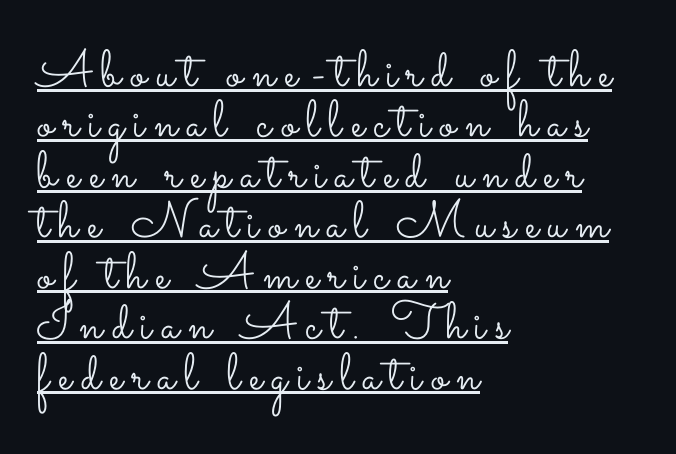
This block would grow much taller if given ordinary leading; it's compressed now. Teacher's note: observe the even left margin — that is flush-left alignment. Note the varied advance widths — an 'i' is clearly narrower than an 'm'. This reads as an unemphasized weight, regular at the heaviest. Descenders here cross a horizontal rule under the line.
